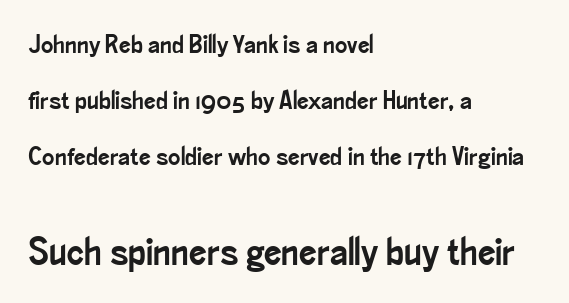
Vertical spacing — loose. Caption: standard tracking, unaltered. The passage shown is typeset with a sans-serif family. Line starts are locked; line ends wander.
